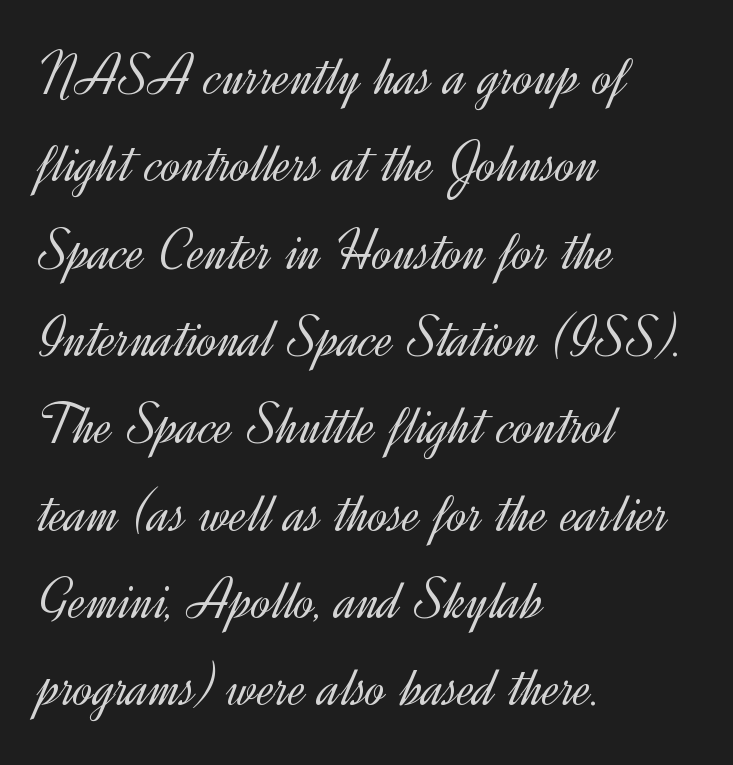
Q: Is the text bold? A: No.
Q: Is the text italic (slanted)? A: Yes.
Q: Is the typeface a serif or a sans-serif typeface? A: Sans-serif.
Q: Is the text underlined? A: No.
Q: How is the paragraph aligned? A: Left-aligned.
Q: Is the spacing between letters normal or unusually wide? A: Normal.
Q: Is the spacing between lines tight, normal or loose? A: Normal.
Q: Width (condensed, normal, or wide)? A: Normal.
Q: x-height? A: Small.
Q: Monospaced? A: No.
